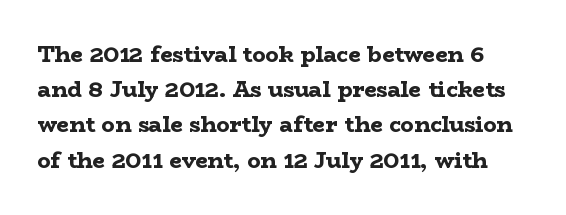
Students, observe: this is what conventionally led text looks like. Check under the words: just untouched page. Is the letter spacing exaggerated? No — it looks like the ordinary default. Posture: vertical. These words are printed bold, with thick strokes throughout.
